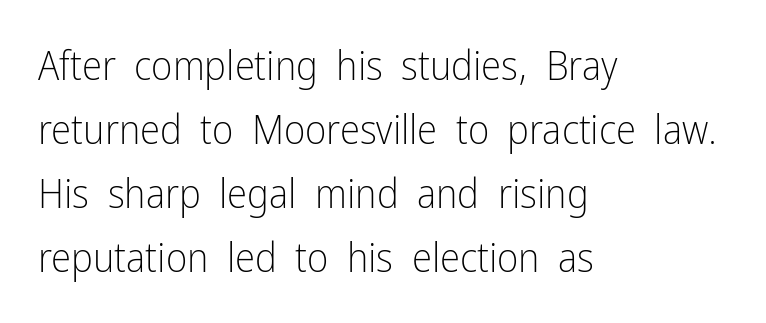
The image shows 41 px light, condensed sans-serif type, upright; set left-aligned, normal line spacing (1.56x), normal letter spacing, not underlined; low stroke contrast and a medium x-height.
